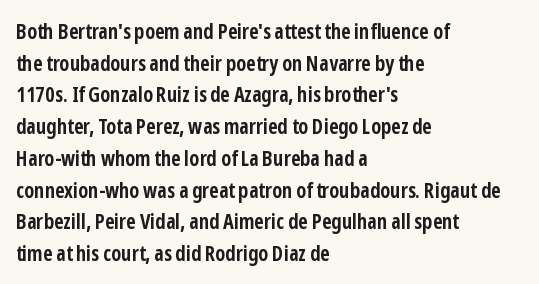
The image shows 21 px bold type, upright; set left-aligned, normal line spacing (1.51x), normal letter spacing, not underlined.
